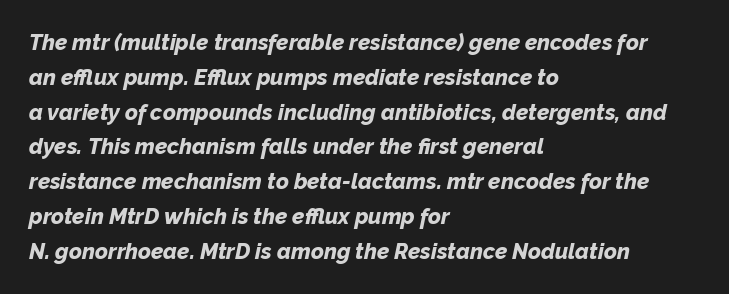
{"italic": "yes", "lean": "right", "slant_degrees": 12, "bold": "yes", "underline": "no", "align": "left", "line_spacing": "normal", "line_spacing_ratio": 1.58, "letter_spacing": "normal", "letter_spacing_em": 0.0, "glyph_px": 22}
